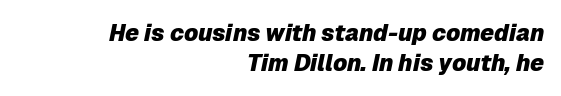
The image shows 23 px bold type, italic (leaning right); set right-aligned, normal line spacing (1.32x), normal letter spacing, not underlined.
